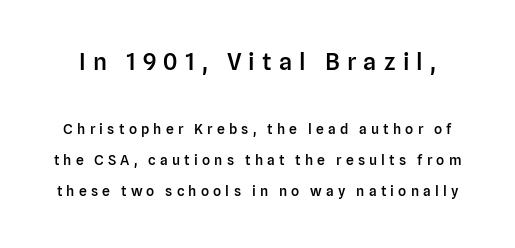
Does the leading feel generous? Absolutely, it's lavish. Vertical strokes here are truly vertical. The upper block of text is set noticeably larger than the block beneath it. Nobody drew a line under any word here.
